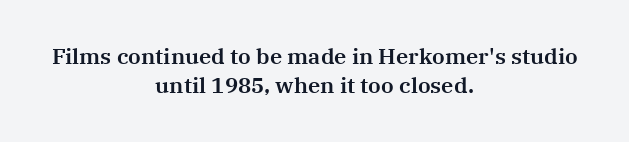
Q: Is the text italic (slanted)? A: No, it is upright.
Q: Is the text underlined? A: No.
Q: How is the paragraph aligned? A: Centered.
Q: Is the spacing between letters normal or unusually wide? A: Normal.
Q: Is the spacing between lines tight, normal or loose? A: Normal.
